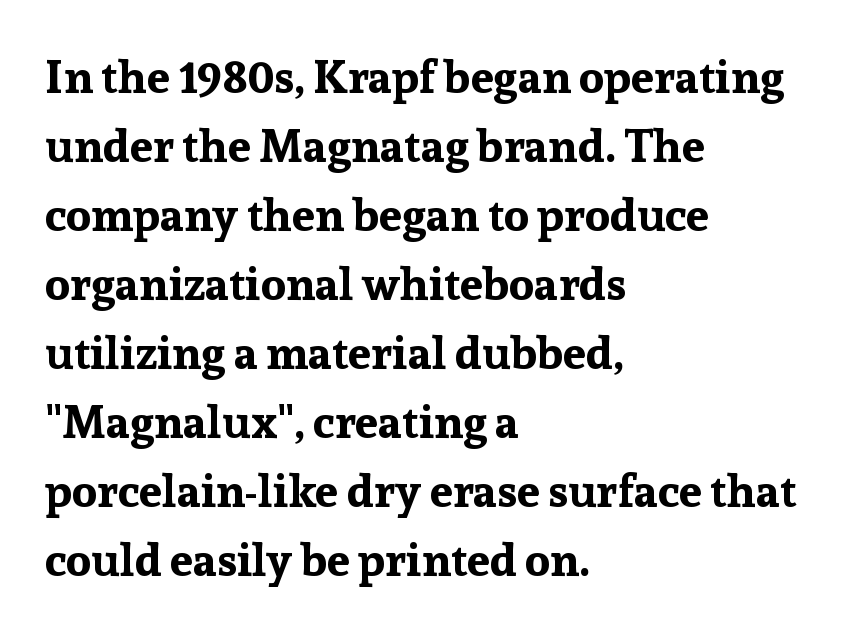
The image shows 46 px bold serif type, upright; set left-aligned, normal line spacing (1.5x), normal letter spacing, not underlined; low stroke contrast and a medium x-height.
